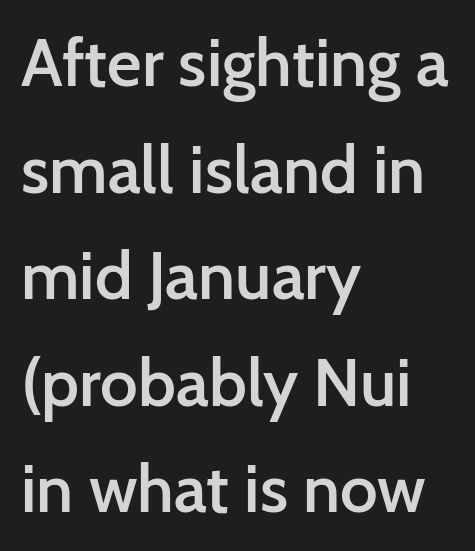
I'd call this a sans setting — the letters go barefoot. Vertically, the passage feels balanced, rows spaced as you'd expect. Notice the strokes are somewhat thickened but not fully heavy: this is a semibold. Where is the straight margin? On the left. Here the glyphs are tracked normally, forming tight word shapes.
